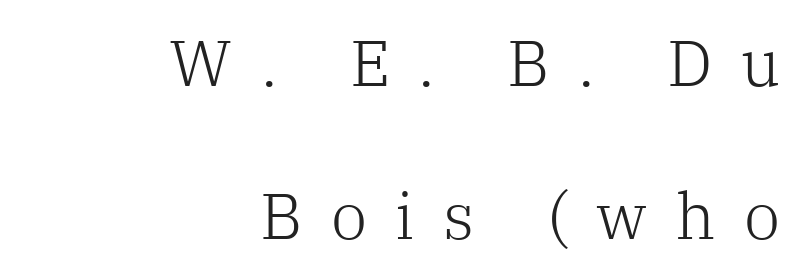
Q: Is the text bold? A: No.
Q: Is the text italic (slanted)? A: No, it is upright.
Q: Is the typeface a serif or a sans-serif typeface? A: Serif.
Q: Is the text underlined? A: No.
Q: How is the paragraph aligned? A: Right-aligned.
Q: Is the spacing between letters normal or unusually wide? A: Unusually wide.
Q: Is the spacing between lines tight, normal or loose? A: Loose.
Q: Width (condensed, normal, or wide)? A: Normal.
Q: Stroke contrast? A: Low.
Q: x-height? A: Medium.
Q: Monospaced? A: No.
